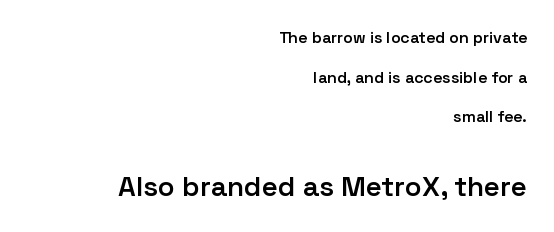
Q: Is the text bold? A: Semi-bold.
Q: Is the text italic (slanted)? A: No, it is upright.
Q: Is the typeface a serif or a sans-serif typeface? A: Sans-serif.
Q: Is the text underlined? A: No.
Q: How is the paragraph aligned? A: Right-aligned.
Q: Is the spacing between letters normal or unusually wide? A: Normal.
Q: Is the spacing between lines tight, normal or loose? A: Loose.
Q: Which block of text is set in a larger size, the first (top) or the second (bottom)? A: The second (bottom) one.
Q: Width (condensed, normal, or wide)? A: Normal.
Q: Stroke contrast? A: Low.
Q: x-height? A: Medium.
Q: Monospaced? A: No.
